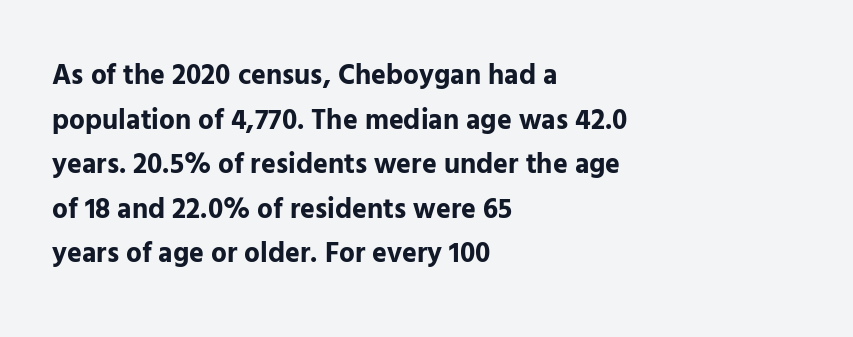
The image shows 28 px bold sans-serif type, upright; set left-aligned, normal line spacing (1.59x), normal letter spacing, not underlined; low stroke contrast and a medium x-height.
